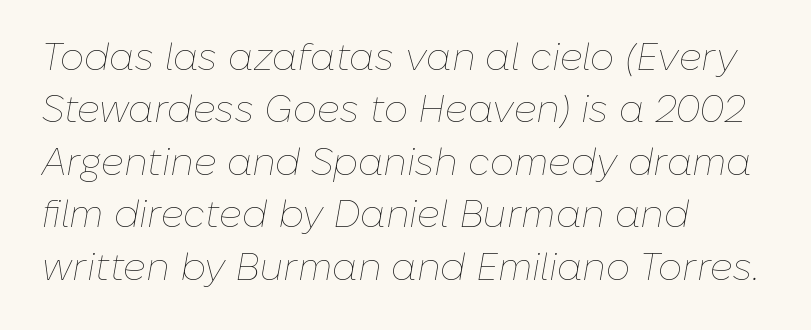
The image shows 38 px thin type, italic (leaning right); set left-aligned, normal line spacing (1.38x), normal letter spacing, not underlined; low stroke contrast and a medium x-height.
